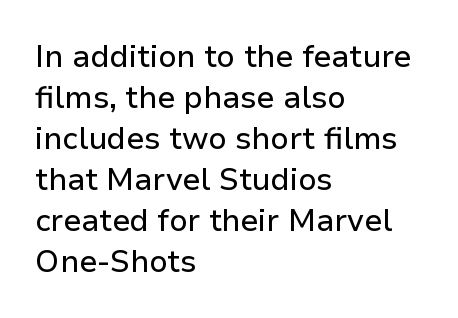
Q: Is the text italic (slanted)? A: No, it is upright.
Q: Is the typeface a serif or a sans-serif typeface? A: Sans-serif.
Q: Is the text underlined? A: No.
Q: How is the paragraph aligned? A: Left-aligned.
Q: Is the spacing between letters normal or unusually wide? A: Normal.
Q: Is the spacing between lines tight, normal or loose? A: Normal.
Q: Width (condensed, normal, or wide)? A: Normal.
Q: Stroke contrast? A: Low.
Q: x-height? A: Medium.
Q: Monospaced? A: No.
